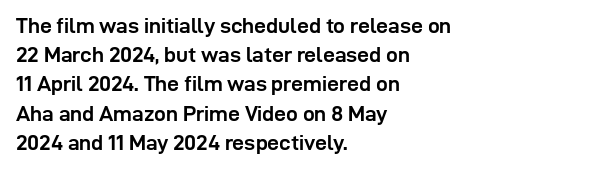
The image shows 21 px bold type, upright; set left-aligned, normal line spacing (1.39x), normal letter spacing, not underlined.
